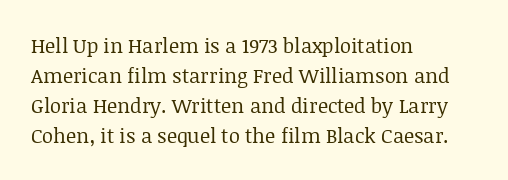
{"italic": "no", "bold": "no", "underline": "no", "align": "left", "line_spacing": "normal", "line_spacing_ratio": 1.5, "letter_spacing": "normal", "letter_spacing_em": 0.0, "glyph_px": 20}
